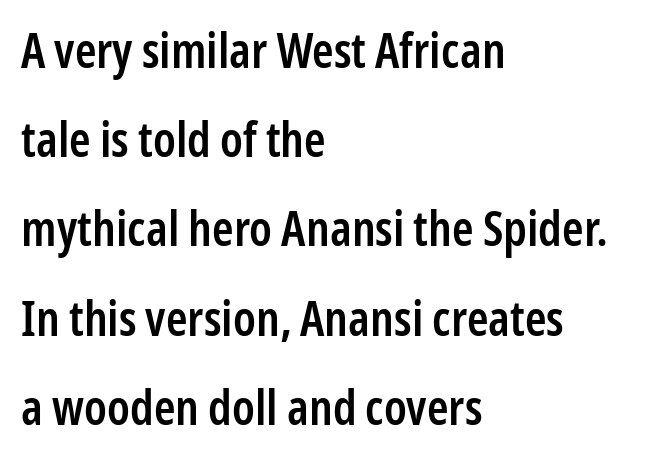
{"serif": "no", "italic": "no", "bold": "semi", "weight": "semibold", "width": "condensed", "stroke_contrast": "low", "x_height": "medium", "monospaced": "no", "underline": "no", "align": "left", "line_spacing_ratio": 1.82, "letter_spacing": "normal", "letter_spacing_em": 0.0, "glyph_px": 49}
